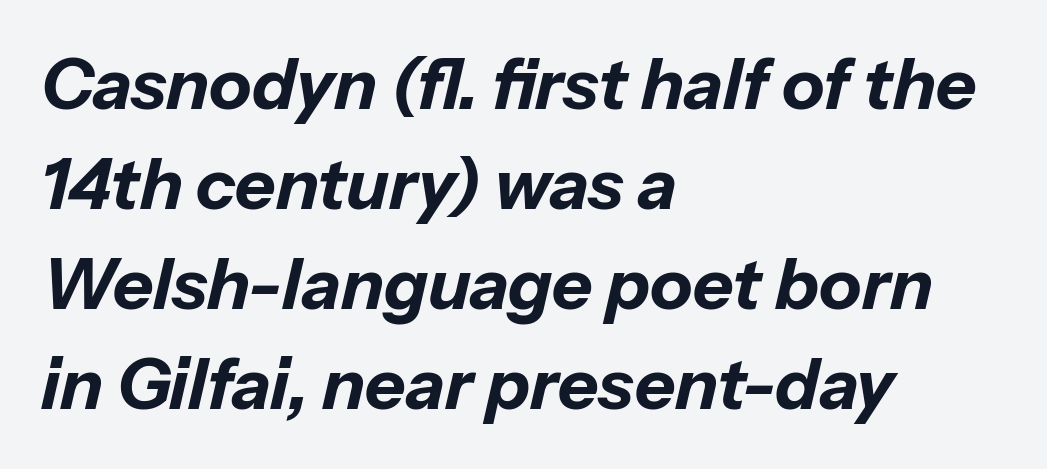
{"italic": "yes", "lean": "right", "slant_degrees": 13, "bold": "yes", "weight": "bold", "width": "normal", "stroke_contrast": "low", "x_height": "medium", "monospaced": "no", "underline": "no", "align": "left", "line_spacing": "normal", "line_spacing_ratio": 1.43, "letter_spacing": "normal", "letter_spacing_em": 0.0, "glyph_px": 70}
